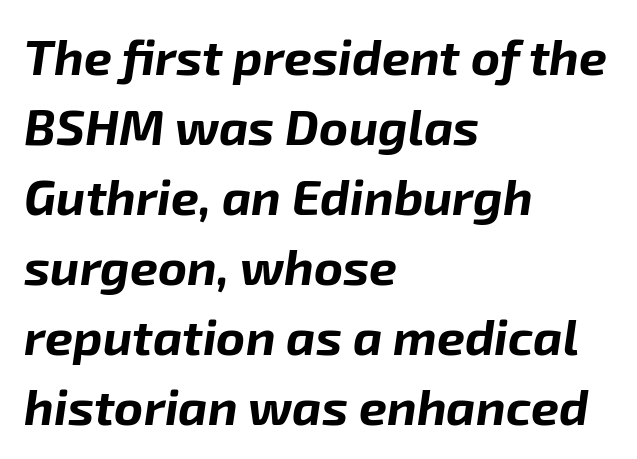
{"italic": "yes", "lean": "right", "slant_degrees": 8, "bold": "yes", "weight": "bold", "width": "normal", "stroke_contrast": "low", "x_height": "medium", "monospaced": "no", "underline": "no", "align": "left", "line_spacing": "normal", "line_spacing_ratio": 1.4, "letter_spacing": "normal", "letter_spacing_em": 0.0, "glyph_px": 50}
